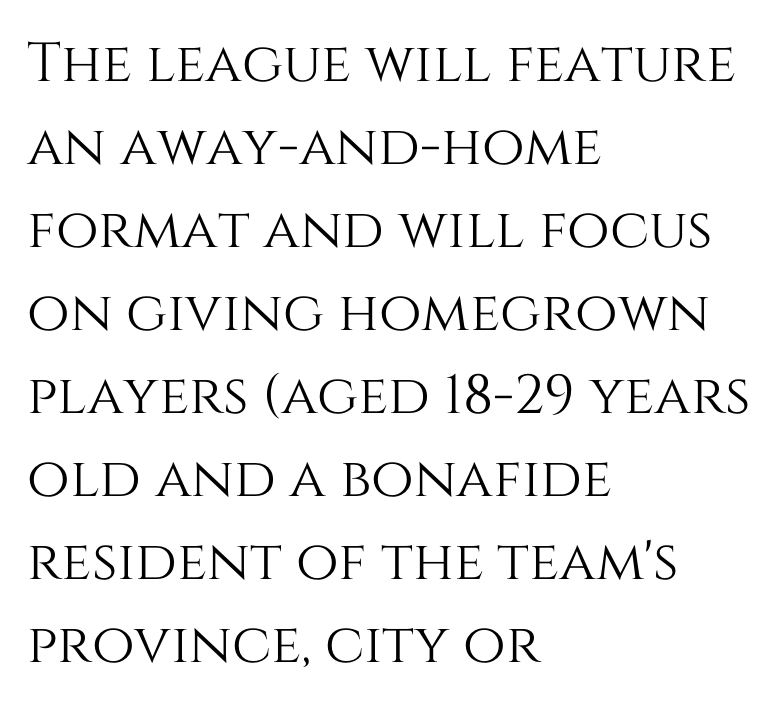
The type is set solid horizontally, with unmodified tracking. The lines are quadded left. If you drew a line through each stem, it would be perfectly vertical. Normally led — the rows are evenly, conventionally spaced. Do the characters align in a grid? No, the font is proportional. Has an underline been added? It has not.
